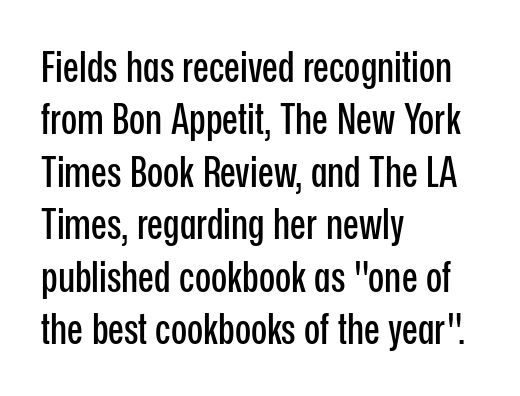
Q: Is the text italic (slanted)? A: No, it is upright.
Q: Is the typeface a serif or a sans-serif typeface? A: Sans-serif.
Q: Is the text underlined? A: No.
Q: How is the paragraph aligned? A: Left-aligned.
Q: Is the spacing between letters normal or unusually wide? A: Normal.
Q: Is the spacing between lines tight, normal or loose? A: Normal.
Q: Width (condensed, normal, or wide)? A: Condensed.
Q: Stroke contrast? A: Low.
Q: x-height? A: Medium.
Q: Monospaced? A: No.
